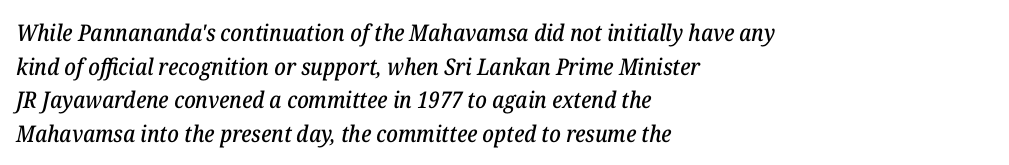
Horizontally, the lines are justified to the leading edge only. Whoever set this chose a conventional vertical rhythm. Inter-character spacing is left at the font's built-in metrics. Nobody drew a line under any word here. Yep, that's italic — everything's leaning.
